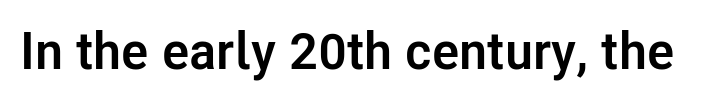
The glyphs are unaccompanied by any horizontal stroke below them. This rendering employs a face without finishing strokes, i.e., a sans-serif. These lines keep a tight, regular rhythm from letter to letter. Strokes here are thick enough to call this a true bold. This is the regular roman posture of the typeface.
